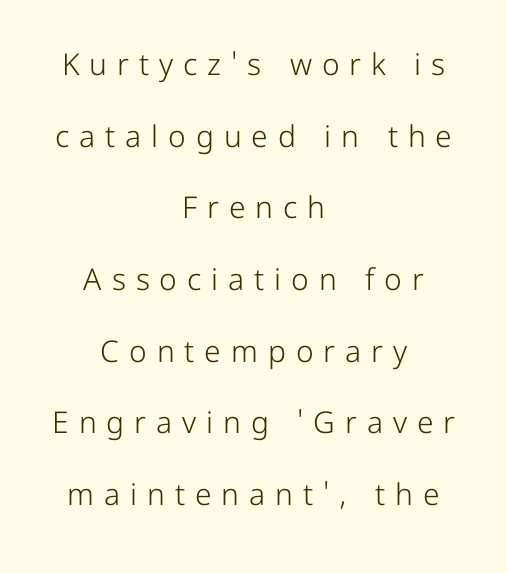
The image shows 30 px light sans-serif type, upright; set centered, loose line spacing (2.39x), unusually wide letter spacing (+0.33 em), not underlined; low stroke contrast and a medium x-height.
